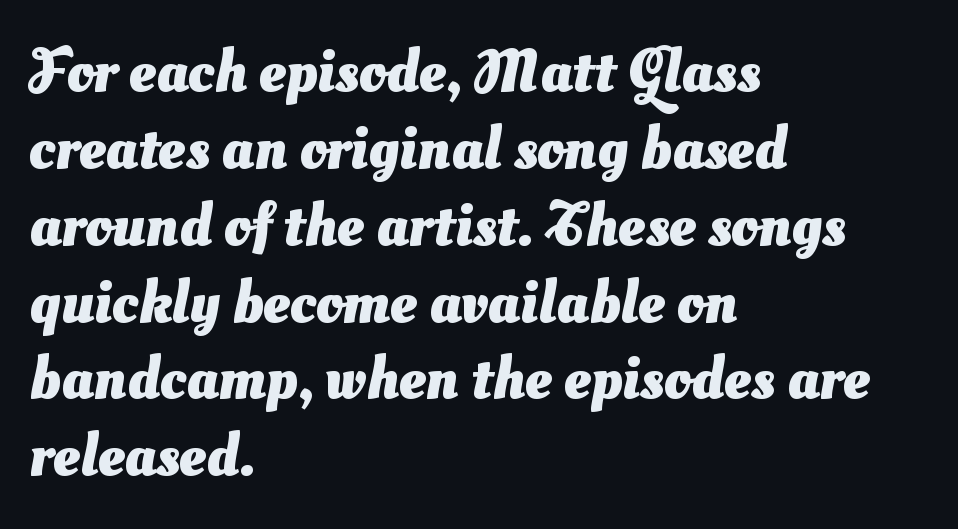
Q: Is the text bold? A: Yes.
Q: Is the typeface a serif or a sans-serif typeface? A: Sans-serif.
Q: Is the text underlined? A: No.
Q: How is the paragraph aligned? A: Left-aligned.
Q: Is the spacing between letters normal or unusually wide? A: Normal.
Q: Is the spacing between lines tight, normal or loose? A: Normal.
Q: Width (condensed, normal, or wide)? A: Normal.
Q: Stroke contrast? A: Medium.
Q: x-height? A: Small.
Q: Monospaced? A: No.
